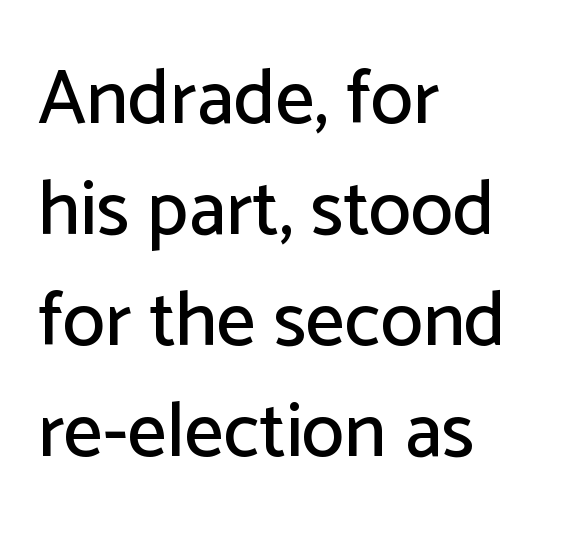
The image shows 77 px sans-serif type, upright; set left-aligned, normal line spacing (1.44x), normal letter spacing, not underlined; low stroke contrast and a medium x-height.
